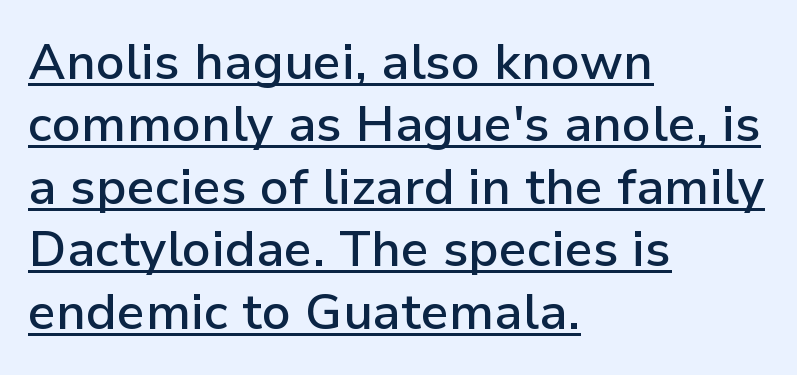
The face used here is rendered with its standard letterfit. Here the designer chose a conventional face with non-uniform glyph widths. Firm but not heavy-handed strokes: this text is semibold. The lines in this sample share a left origin and differ only in where they stop. These characters rest on top of a visible drawn line.
